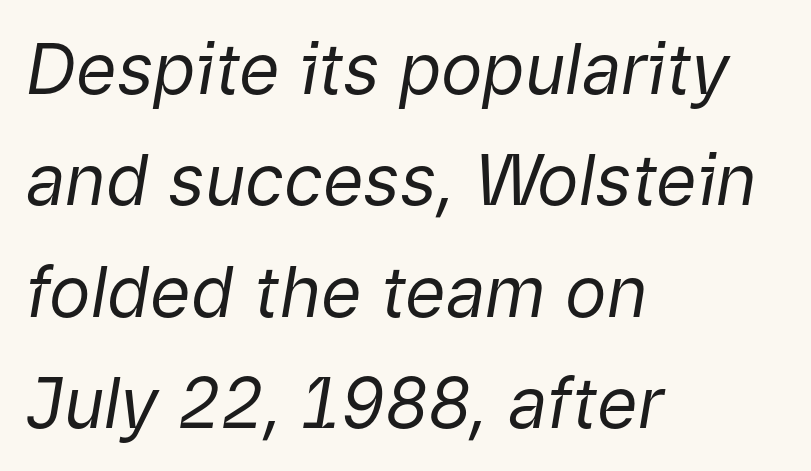
Q: Is the text bold? A: No.
Q: Is the text italic (slanted)? A: Yes, it leans right by about 9 degrees.
Q: Is the text underlined? A: No.
Q: How is the paragraph aligned? A: Left-aligned.
Q: Is the spacing between letters normal or unusually wide? A: Normal.
Q: Is the spacing between lines tight, normal or loose? A: Normal.
Q: Width (condensed, normal, or wide)? A: Normal.
Q: Stroke contrast? A: Low.
Q: x-height? A: Medium.
Q: Monospaced? A: No.
